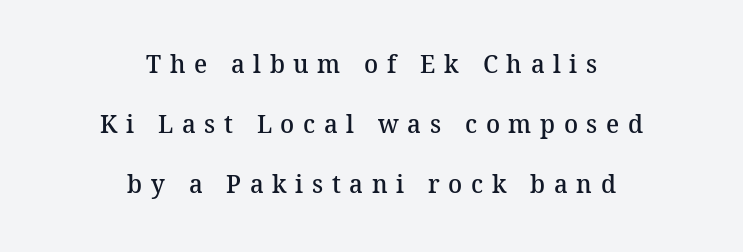
The image shows 26 px text type; set centered, loose line spacing (2.31x), unusually wide letter spacing (+0.33 em), not underlined.
